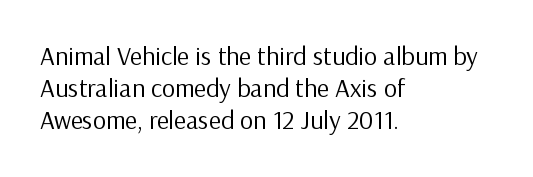
No letter is thick-stroked: the sample isn't bold. The lettering stays uniformly vertical, giving the passage a roman look. This sample uses plain, unmodified letter spacing. These lines stack with their left ends in a neat column. The gap between lines stays unmarked.
